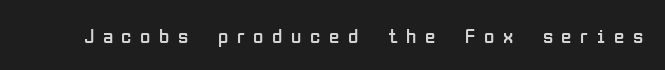
{"italic": "no", "bold": "no", "underline": "no", "letter_spacing": "wide", "letter_spacing_em": 0.41, "glyph_px": 21}
